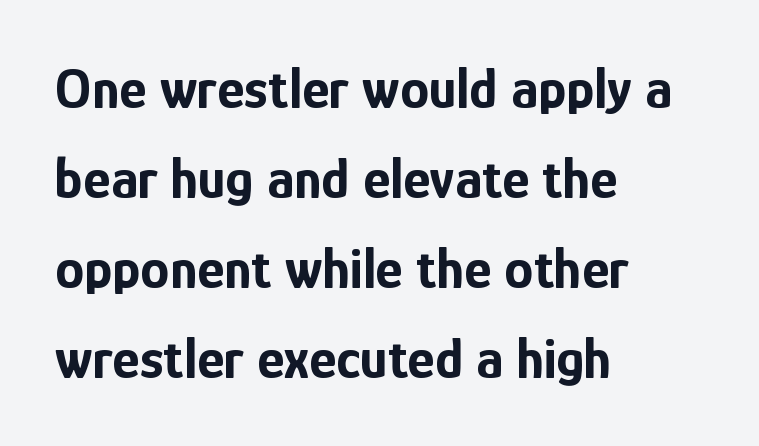
The image shows 58 px bold, condensed sans-serif type, upright; set left-aligned, normal line spacing (1.55x), normal letter spacing, not underlined; low stroke contrast and a medium x-height.
